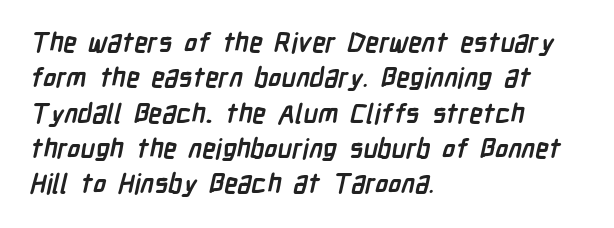
The image shows 27 px bold type; set left-aligned, normal line spacing (1.31x), normal letter spacing, not underlined.
